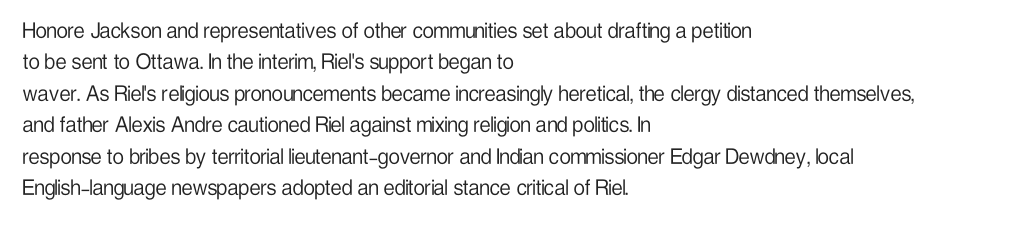
{"italic": "no", "bold": "no", "underline": "no", "align": "left", "line_spacing": "normal", "line_spacing_ratio": 1.26, "letter_spacing": "normal", "letter_spacing_em": 0.0, "glyph_px": 25}
